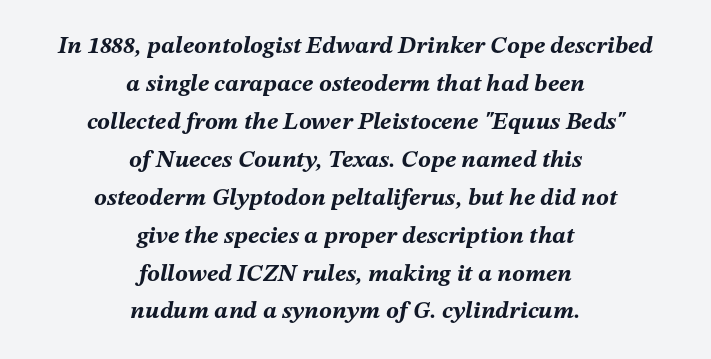
{"italic": "yes", "lean": "right", "slant_degrees": 12, "bold": "yes", "underline": "no", "align": "center", "line_spacing": "normal", "line_spacing_ratio": 1.58, "letter_spacing": "normal", "letter_spacing_em": 0.0, "glyph_px": 24}
